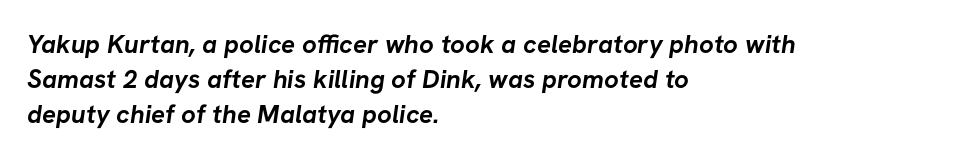
{"bold": "yes", "underline": "no", "align": "left", "line_spacing": "normal", "line_spacing_ratio": 1.34, "letter_spacing": "normal", "letter_spacing_em": 0.0, "glyph_px": 26}
